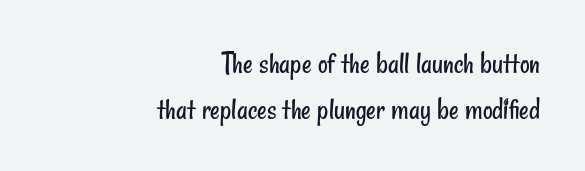
Q: Is the text bold? A: No.
Q: Is the typeface a serif or a sans-serif typeface? A: Sans-serif.
Q: Is the text underlined? A: No.
Q: How is the paragraph aligned? A: Right-aligned.
Q: Is the spacing between letters normal or unusually wide? A: Normal.
Q: Is the spacing between lines tight, normal or loose? A: Normal.
Q: Width (condensed, normal, or wide)? A: Condensed.
Q: Stroke contrast? A: Low.
Q: x-height? A: Small.
Q: Monospaced? A: No.
